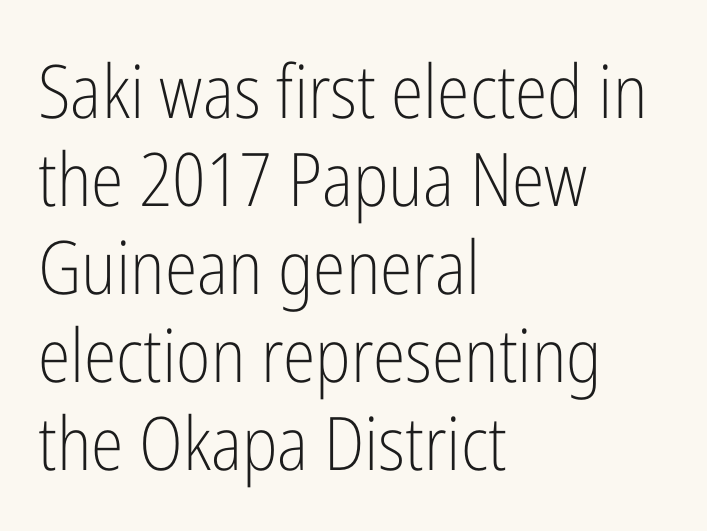
The image shows 74 px light, condensed sans-serif type, upright; set left-aligned, line spacing 1.19x, normal letter spacing, not underlined; low stroke contrast and a medium x-height.
